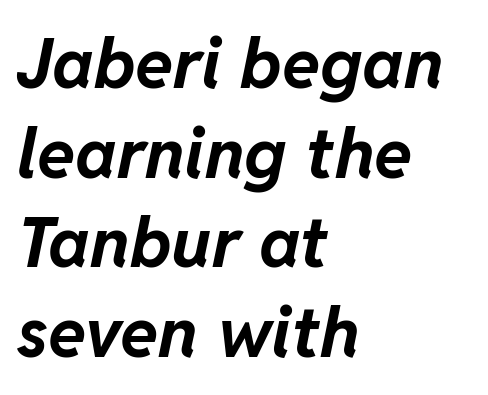
{"italic": "yes", "lean": "right", "slant_degrees": 11, "bold": "yes", "weight": "bold", "width": "normal", "stroke_contrast": "low", "x_height": "medium", "monospaced": "no", "underline": "no", "align": "left", "line_spacing": "normal", "line_spacing_ratio": 1.28, "letter_spacing": "normal", "letter_spacing_em": 0.0, "glyph_px": 70}
